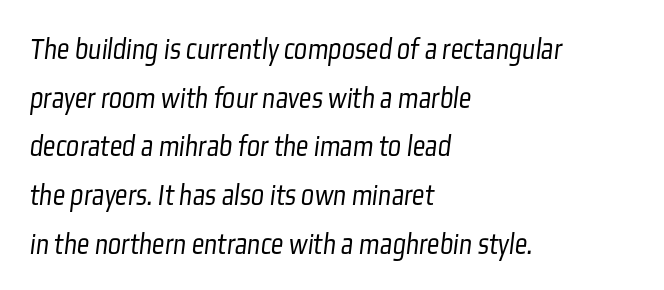
Every row of glyphs begins at an identical x-position on the left. The passage shown is typed in a proportional face where columns would drift. No word sits above an underline. The weight would be labelled regular, book, light, or lighter still. Characters follow at the spacing the type designer built in.
